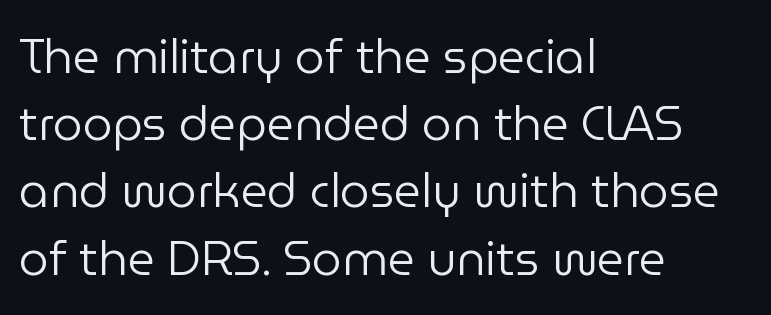
{"serif": "no", "italic": "no", "bold": "no", "weight": "regular", "width": "normal", "stroke_contrast": "low", "x_height": "medium", "monospaced": "no", "underline": "no", "align": "left", "line_spacing": "normal", "line_spacing_ratio": 1.43, "letter_spacing": "normal", "letter_spacing_em": 0.0, "glyph_px": 47}
